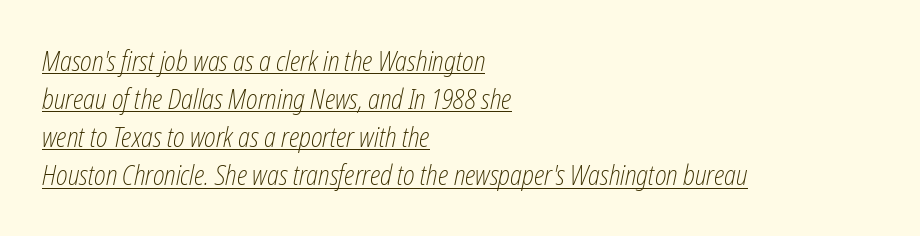
{"italic": "yes", "lean": "right", "slant_degrees": 12, "bold": "no", "underline": "yes", "align": "left", "line_spacing": "normal", "line_spacing_ratio": 1.41, "letter_spacing": "normal", "letter_spacing_em": 0.0, "glyph_px": 27}
